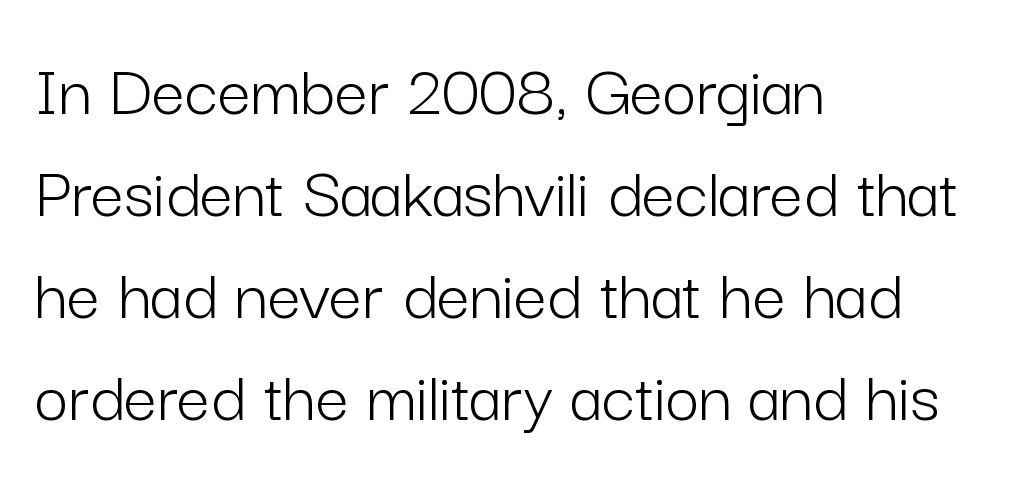
The image shows 74 px light sans-serif type, upright; set left-aligned, normal line spacing (1.38x), normal letter spacing, not underlined; low stroke contrast and a medium x-height.
